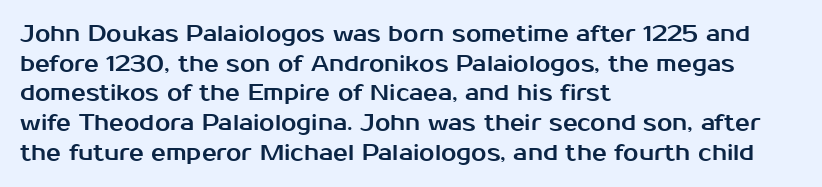
The image shows 22 px text type, upright; set left-aligned, normal line spacing (1.35x), normal letter spacing, not underlined.
